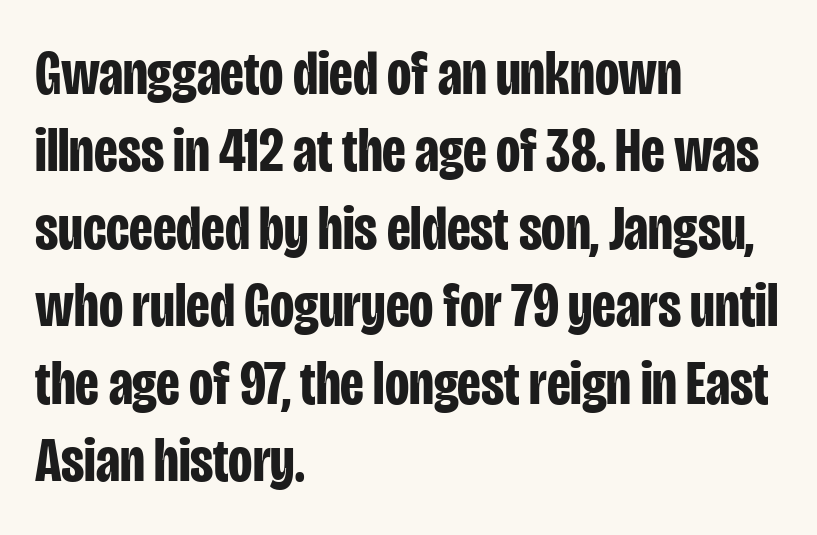
The letters advance in unequal steps, a hallmark of proportional type. Tracking value appears to be zero — textbook default spacing. On the weight axis this lands at bold, roughly 700. Characters remain perfectly vertical along every line. Grotesque or geometric, the face here clearly has no serifs.
